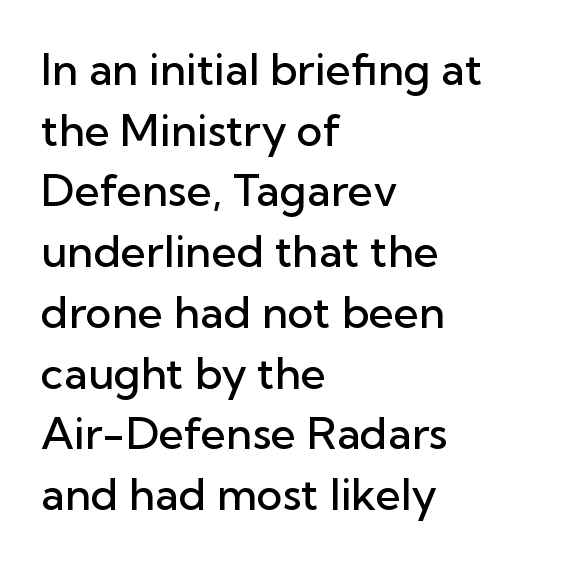
Q: Is the text bold? A: Semi-bold.
Q: Is the text italic (slanted)? A: No, it is upright.
Q: Is the typeface a serif or a sans-serif typeface? A: Sans-serif.
Q: Is the text underlined? A: No.
Q: How is the paragraph aligned? A: Left-aligned.
Q: Is the spacing between letters normal or unusually wide? A: Normal.
Q: Is the spacing between lines tight, normal or loose? A: Normal.
Q: Width (condensed, normal, or wide)? A: Normal.
Q: Stroke contrast? A: Low.
Q: x-height? A: Medium.
Q: Monospaced? A: No.
